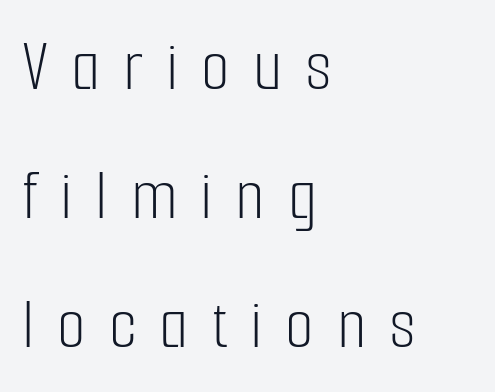
The lettering holds an erect, upright posture throughout. Notice how the passage keeps a crisp vertical edge on the left only. Observe the wide spacing: letters keep a clear distance from each other. The face used here is proportionally spaced, like ordinary book or web type.
